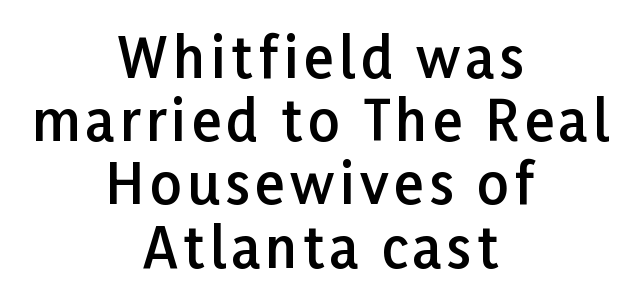
The image shows 55 px semibold sans-serif type, upright; set centered, tight line spacing (1.15x), not underlined; low stroke contrast and a medium x-height.
